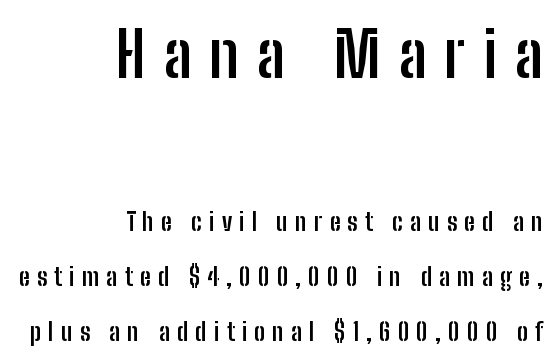
{"serif": "no", "italic": "no", "bold": "yes", "weight": "semibold", "width": "condensed", "stroke_contrast": "low", "x_height": "medium", "monospaced": "no", "underline": "no", "align": "right", "line_spacing": "loose", "line_spacing_ratio": 2.21, "letter_spacing": "wide", "letter_spacing_em": 0.28, "larger_block": "first", "size_ratio": 2.52, "glyph_px": 63}
